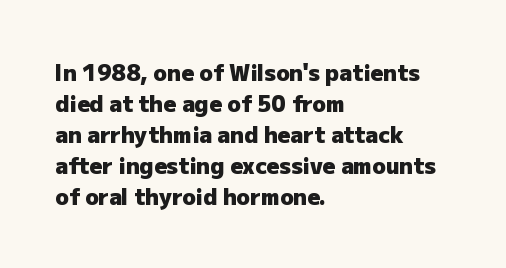
Q: Is the text bold? A: Yes.
Q: Is the text italic (slanted)? A: No, it is upright.
Q: Is the text underlined? A: No.
Q: How is the paragraph aligned? A: Left-aligned.
Q: Is the spacing between letters normal or unusually wide? A: Normal.
Q: Is the spacing between lines tight, normal or loose? A: Normal.
